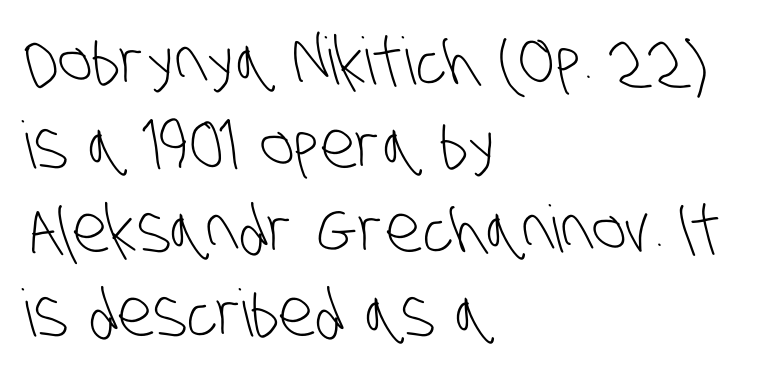
The image shows 65 px light, condensed sans-serif type; set left-aligned, normal line spacing (1.29x), normal letter spacing, not underlined; low stroke contrast and a large x-height.
